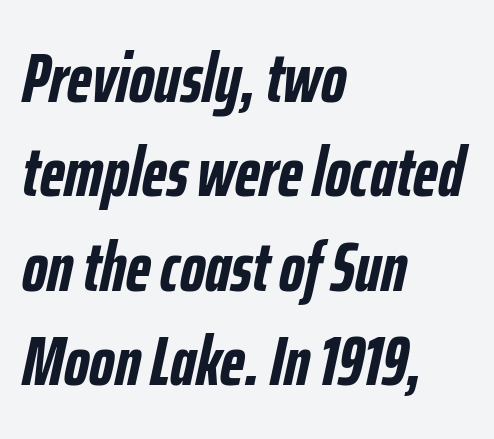
Quick note: interline space is typical. Do the characters align in a grid? No, the font is proportional. A classic flush-left, rag-right setting is used for this passage. Set as a true bold cut, around the 700 mark. No word sits above an underline.
